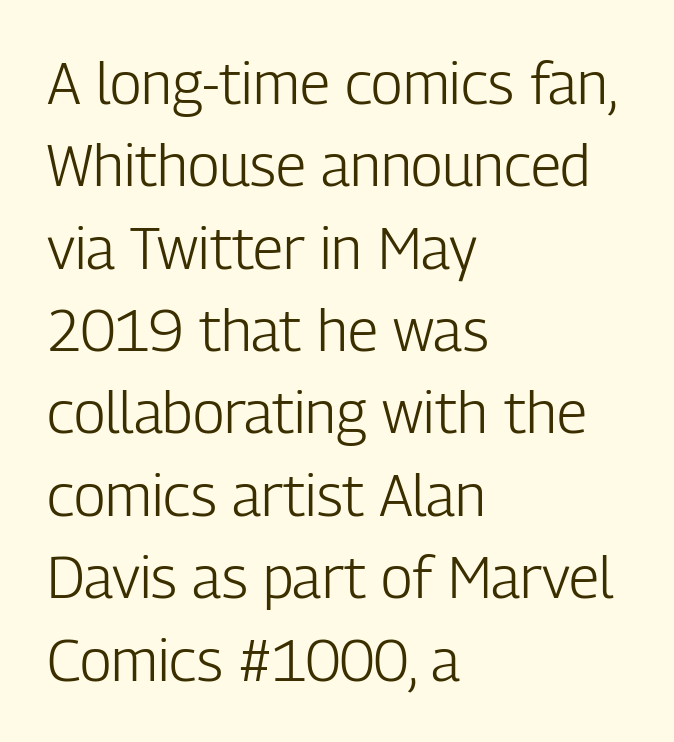
Q: Is the text bold? A: No.
Q: Is the text italic (slanted)? A: No, it is upright.
Q: Is the typeface a serif or a sans-serif typeface? A: Sans-serif.
Q: Is the text underlined? A: No.
Q: How is the paragraph aligned? A: Left-aligned.
Q: Is the spacing between letters normal or unusually wide? A: Normal.
Q: Is the spacing between lines tight, normal or loose? A: Normal.
Q: Width (condensed, normal, or wide)? A: Condensed.
Q: Stroke contrast? A: Low.
Q: x-height? A: Medium.
Q: Monospaced? A: No.
